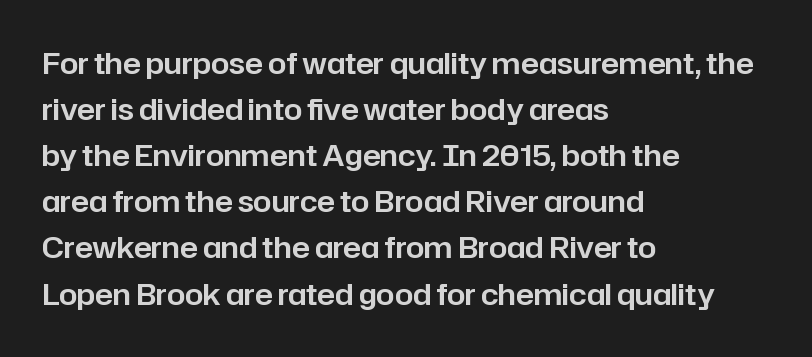
{"serif": "no", "italic": "no", "width": "normal", "stroke_contrast": "low", "x_height": "medium", "monospaced": "no", "underline": "no", "align": "left", "line_spacing": "normal", "line_spacing_ratio": 1.59, "letter_spacing": "normal", "letter_spacing_em": 0.0, "glyph_px": 29}
